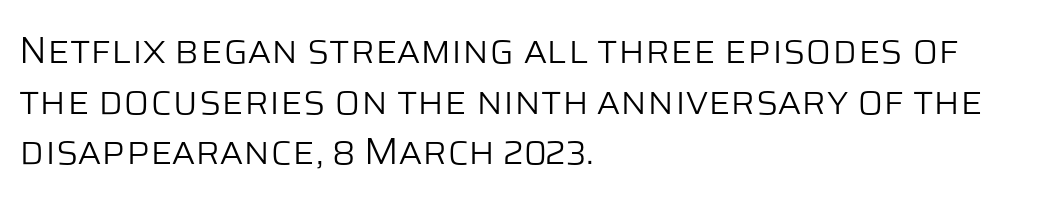
The image shows 38 px light sans-serif type, upright; set left-aligned, normal line spacing (1.33x), normal letter spacing, not underlined; low stroke contrast and a large x-height.
